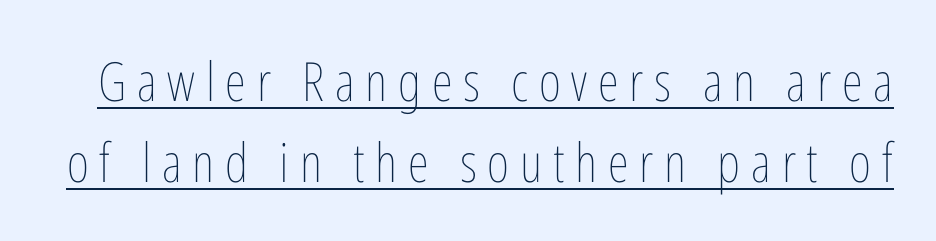
{"italic": "no", "bold": "no", "weight": "thin", "width": "condensed", "stroke_contrast": "low", "x_height": "medium", "monospaced": "no", "underline": "yes", "line_spacing": "normal", "line_spacing_ratio": 1.5, "letter_spacing": "wide", "letter_spacing_em": 0.2, "glyph_px": 54}
